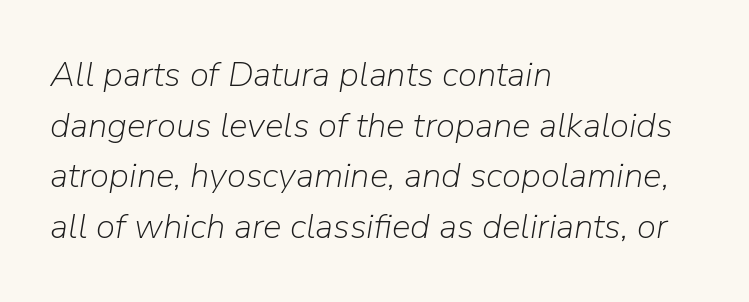
The image shows 35 px light type, italic (leaning right); set left-aligned, normal line spacing (1.45x), normal letter spacing, not underlined; low stroke contrast and a medium x-height.
